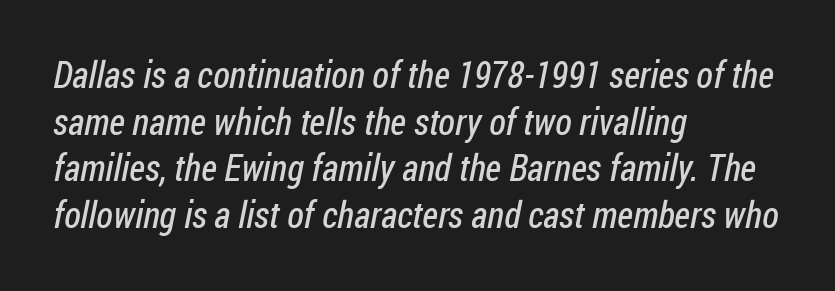
The image shows 37 px regular-weight, condensed sans-serif type; set left-aligned, normal line spacing (1.26x), normal letter spacing, not underlined; low stroke contrast and a medium x-height.
